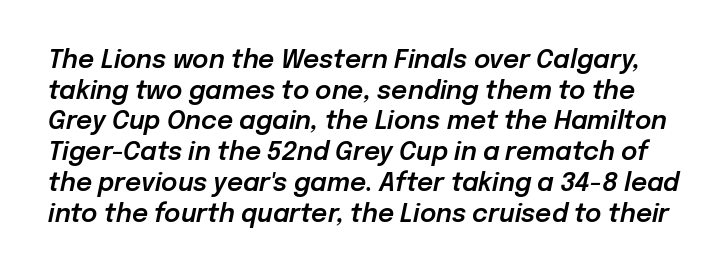
{"italic": "yes", "lean": "right", "slant_degrees": 12, "underline": "no", "line_spacing_ratio": 1.23, "letter_spacing": "normal", "letter_spacing_em": 0.0, "glyph_px": 25}
